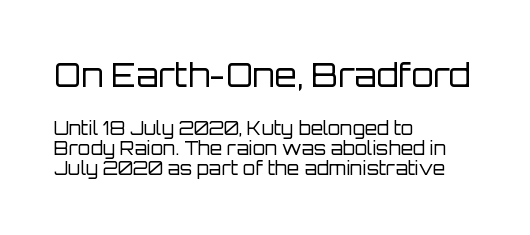
Is there much room between lines? No — they nearly touch. Varying glyph widths throughout — classic text-font behaviour. Standard letterfit; no display-style spreading of the glyphs. Font category for this specimen: sans-serif.
